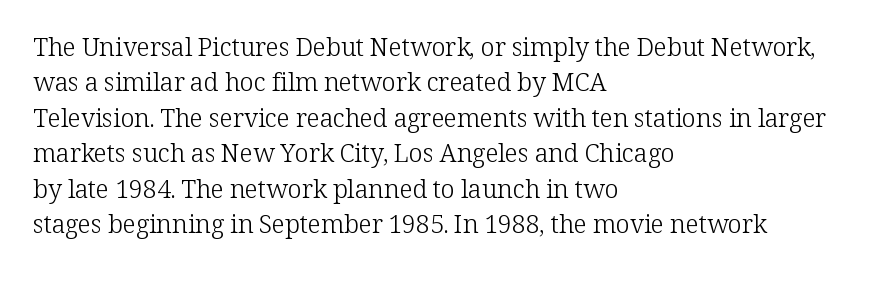
Plain, unruled lines of type. Is the type heavy? It reads as light-to-regular instead. Interline gaps are of average width in this sample. In terms of posture, this sample is upright. These lines are set flush left with a ragged right edge. Nothing unusual about the tracking: characters are spaced as the font intends.
